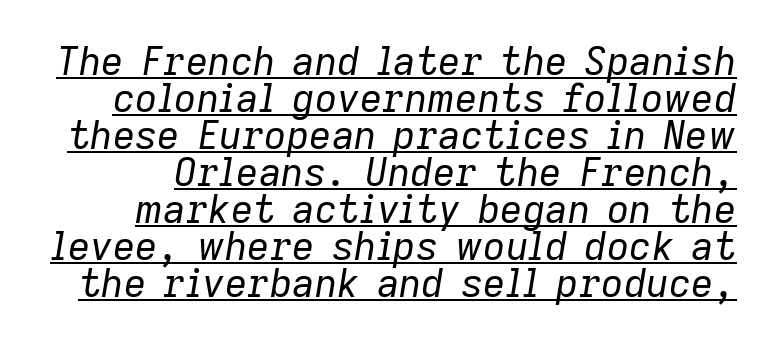
The image shows 39 px regular-weight type, italic (leaning right); set tight line spacing (0.95x), normal letter spacing, underlined; low stroke contrast and a medium x-height.
